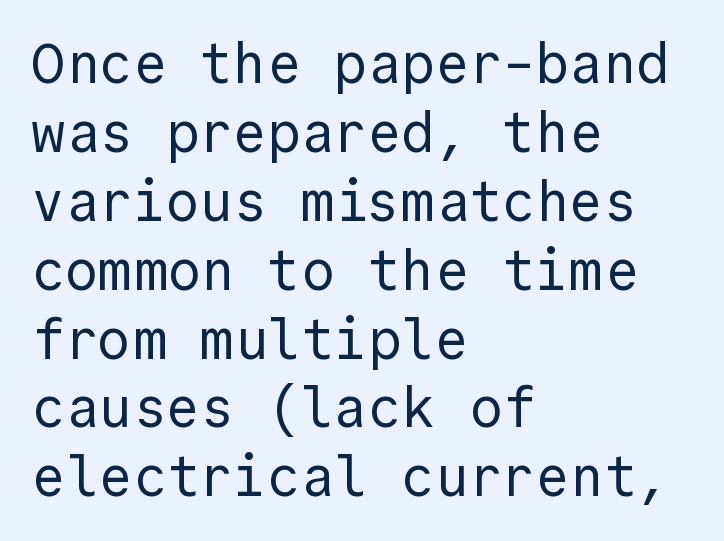
{"serif": "no", "italic": "no", "bold": "no", "weight": "regular", "width": "normal", "x_height": "medium", "monospaced": "yes", "underline": "no", "align": "left", "line_spacing_ratio": 1.23, "letter_spacing": "normal", "letter_spacing_em": 0.0, "glyph_px": 56}
